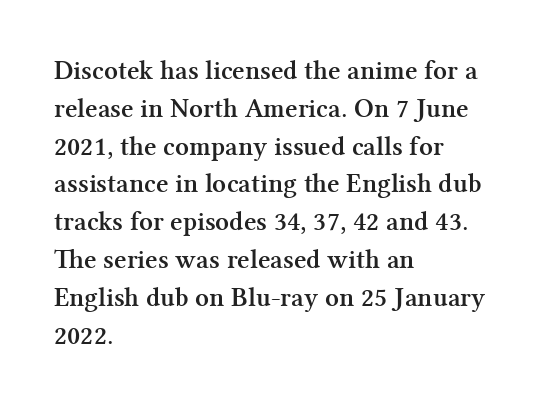
Q: Is the text bold? A: Yes.
Q: Is the text italic (slanted)? A: No, it is upright.
Q: Is the text underlined? A: No.
Q: How is the paragraph aligned? A: Left-aligned.
Q: Is the spacing between letters normal or unusually wide? A: Normal.
Q: Is the spacing between lines tight, normal or loose? A: Normal.
